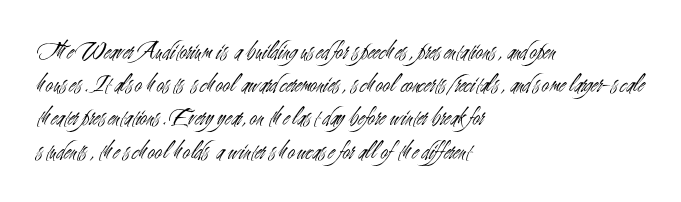
Q: Is the text bold? A: No.
Q: Is the text italic (slanted)? A: Yes.
Q: Is the text underlined? A: No.
Q: How is the paragraph aligned? A: Left-aligned.
Q: Is the spacing between letters normal or unusually wide? A: Normal.
Q: Is the spacing between lines tight, normal or loose? A: Normal.
